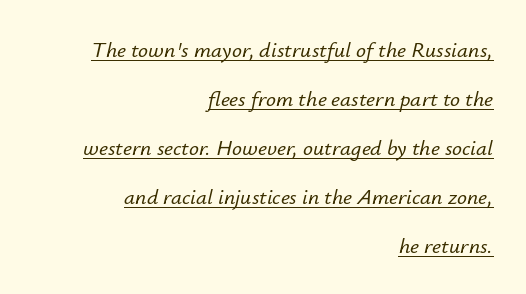
{"italic": "yes", "lean": "right", "slant_degrees": 12, "underline": "yes", "align": "right", "line_spacing": "loose", "line_spacing_ratio": 2.23, "letter_spacing": "normal", "letter_spacing_em": 0.0, "glyph_px": 22}
